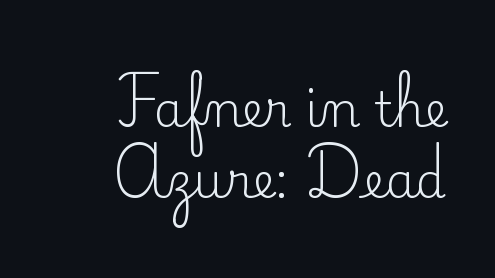
{"italic": "no", "bold": "no", "weight": "regular", "width": "normal", "stroke_contrast": "low", "x_height": "small", "monospaced": "no", "underline": "no", "align": "right", "line_spacing": "normal", "line_spacing_ratio": 1.48, "letter_spacing": "normal", "letter_spacing_em": 0.0, "glyph_px": 48}
